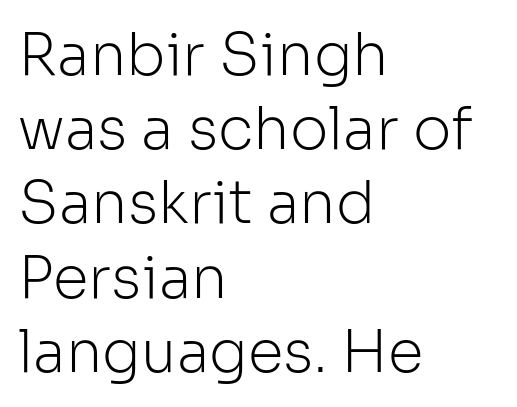
The image shows 58 px light sans-serif type, upright; set left-aligned, normal line spacing (1.28x), normal letter spacing, not underlined; low stroke contrast and a medium x-height.
